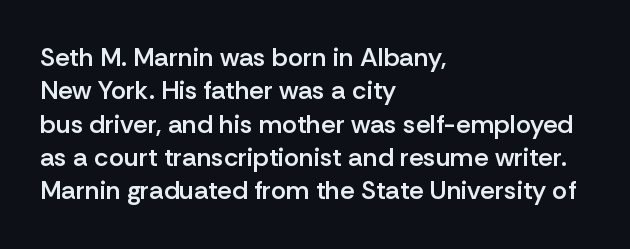
The line texture is even and compact thanks to regular tracking. Tall strokes in this sample are plumb rather than angled. The paragraph shown leans on its left margin. The strip under each line holds only bare page.
